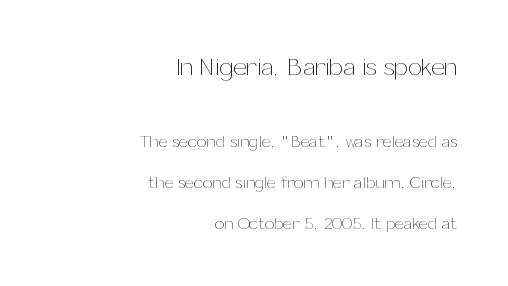
Descender tails drop into unmarked territory. Loosely led — the rows are spread out. Nothing heavy about these letters — not bold at all. Block one is the big one; block two sits smaller underneath. Tracking here is standard; glyphs follow each other at the usual distance.
